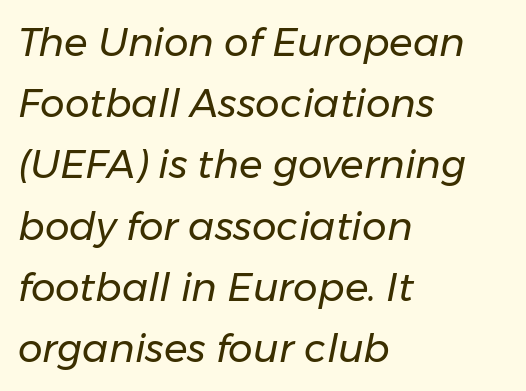
Does extra space separate the letters? No, they use regular spacing. The rendering anchors every line to the left-hand side. The passage shown is typed in a proportional face where columns would drift. Beneath every word, the page is bare.
